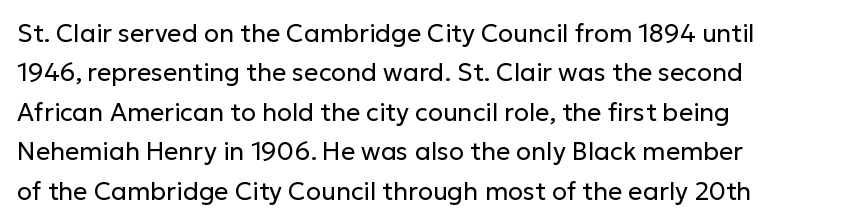
Q: Is the text bold? A: No.
Q: Is the text italic (slanted)? A: No, it is upright.
Q: Is the text underlined? A: No.
Q: How is the paragraph aligned? A: Left-aligned.
Q: Is the spacing between letters normal or unusually wide? A: Normal.
Q: Is the spacing between lines tight, normal or loose? A: Normal.
